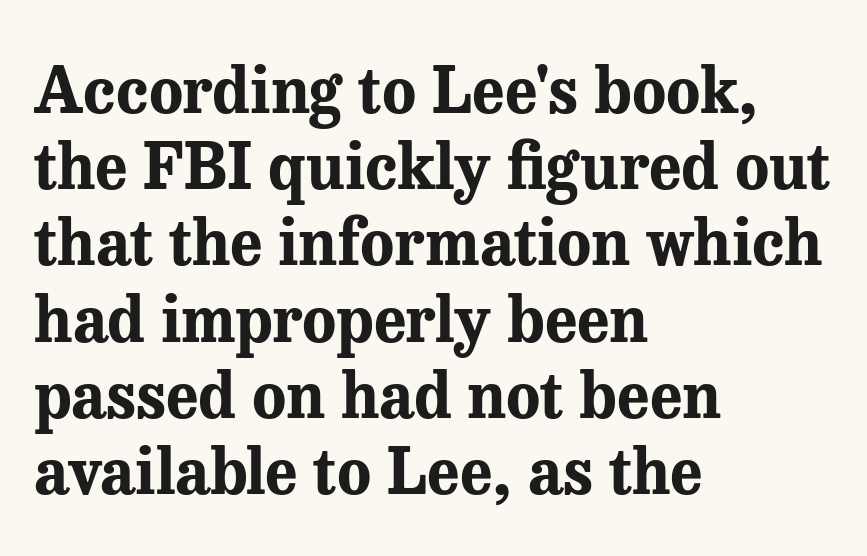
{"serif": "yes", "italic": "no", "bold": "yes", "weight": "bold", "width": "normal", "stroke_contrast": "medium", "x_height": "medium", "monospaced": "no", "underline": "no", "align": "left", "line_spacing_ratio": 1.21, "letter_spacing": "normal", "letter_spacing_em": 0.0, "glyph_px": 63}
